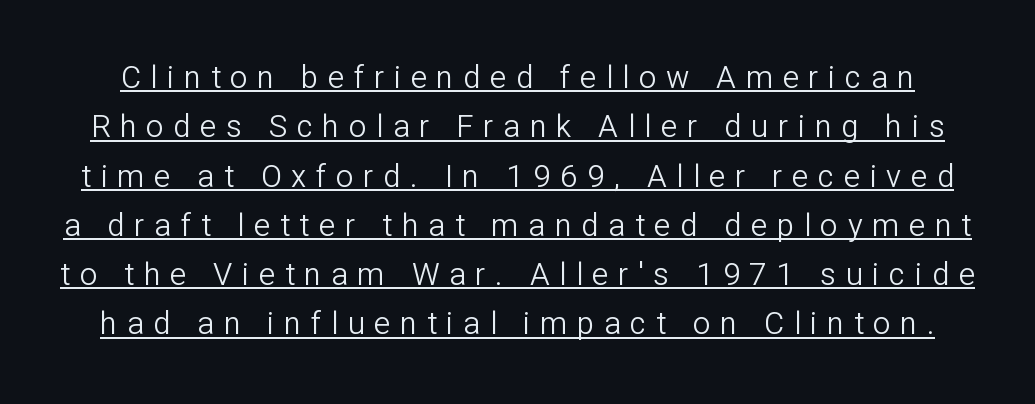
Q: Is the text bold? A: No.
Q: Is the text italic (slanted)? A: No, it is upright.
Q: Is the typeface a serif or a sans-serif typeface? A: Sans-serif.
Q: Is the text underlined? A: Yes.
Q: Is the spacing between letters normal or unusually wide? A: Unusually wide.
Q: Is the spacing between lines tight, normal or loose? A: Normal.
Q: Width (condensed, normal, or wide)? A: Normal.
Q: Stroke contrast? A: Low.
Q: x-height? A: Medium.
Q: Monospaced? A: No.
